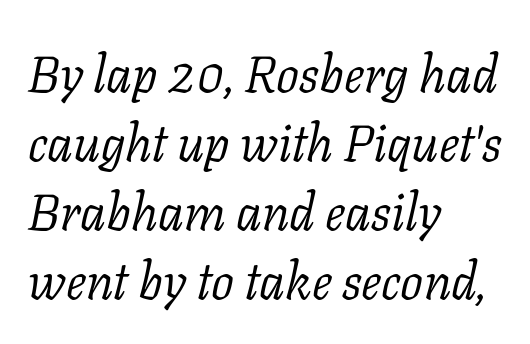
The image shows 51 px light serif type, italic (leaning right); set left-aligned, normal line spacing (1.35x), normal letter spacing, not underlined; low stroke contrast and a medium x-height.
